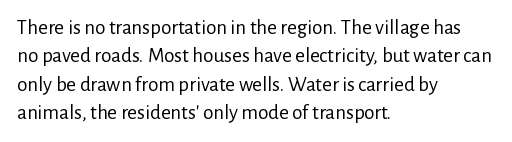
{"italic": "no", "bold": "no", "underline": "no", "align": "left", "line_spacing": "normal", "line_spacing_ratio": 1.35, "letter_spacing": "normal", "letter_spacing_em": 0.0, "glyph_px": 21}
